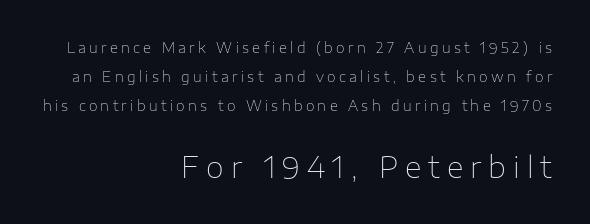
The image shows 29 px thin sans-serif type, upright; set right-aligned, loose line spacing (2.07x), unusually wide letter spacing (+0.24 em), not underlined; the second (bottom) block is 2.07x larger; low stroke contrast and a medium x-height.
